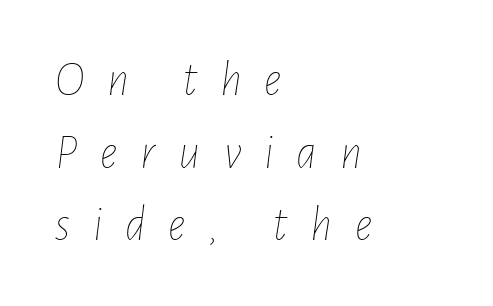
Notice how the stems are inclined rather than vertical — that's the hallmark of italics. Tracking here is generous; glyphs stand well apart from one another. Caption: face not bold, strokes unweighted. The vertical gap from one line to the next is medium. Has an underline been added? It has not.
